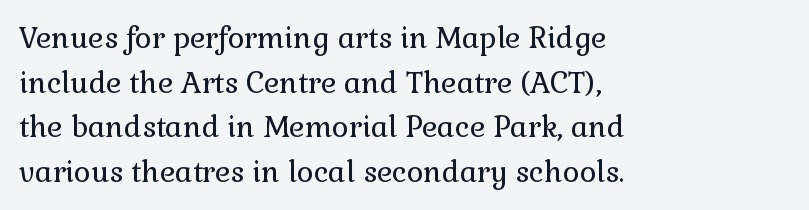
{"serif": "yes", "italic": "no", "bold": "no", "weight": "regular", "width": "normal", "stroke_contrast": "low", "x_height": "medium", "monospaced": "no", "underline": "no", "align": "left", "line_spacing": "normal", "line_spacing_ratio": 1.54, "letter_spacing": "normal", "letter_spacing_em": 0.0, "glyph_px": 29}
